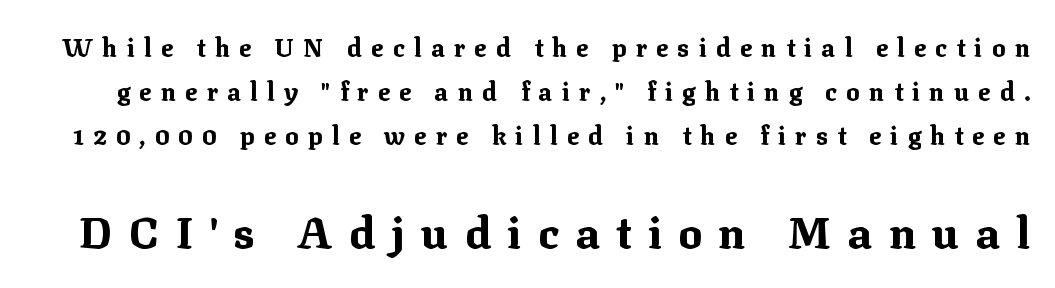
The image shows 44 px bold serif type, upright; set line spacing 1.77x, unusually wide letter spacing (+0.37 em), not underlined; the second (bottom) block is 1.76x larger; medium stroke contrast and a medium x-height.
